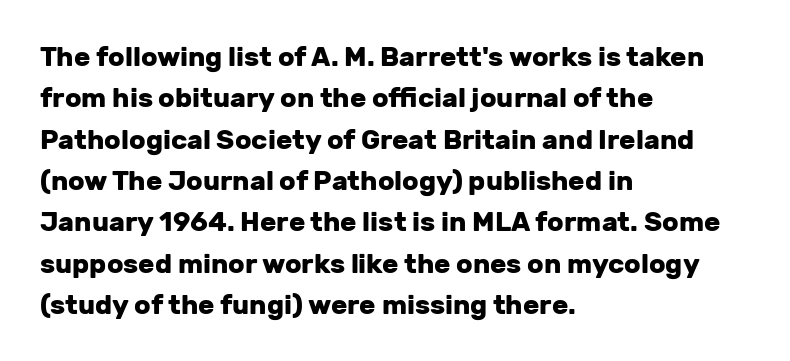
{"italic": "no", "bold": "yes", "underline": "no", "align": "left", "line_spacing": "normal", "line_spacing_ratio": 1.53, "letter_spacing": "normal", "letter_spacing_em": 0.0, "glyph_px": 27}
